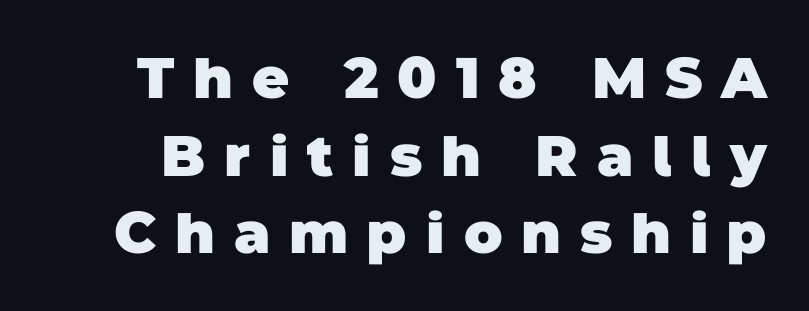
The image shows 57 px heavy sans-serif type; set normal line spacing (1.36x), unusually wide letter spacing (+0.33 em), not underlined; low stroke contrast and a large x-height.
